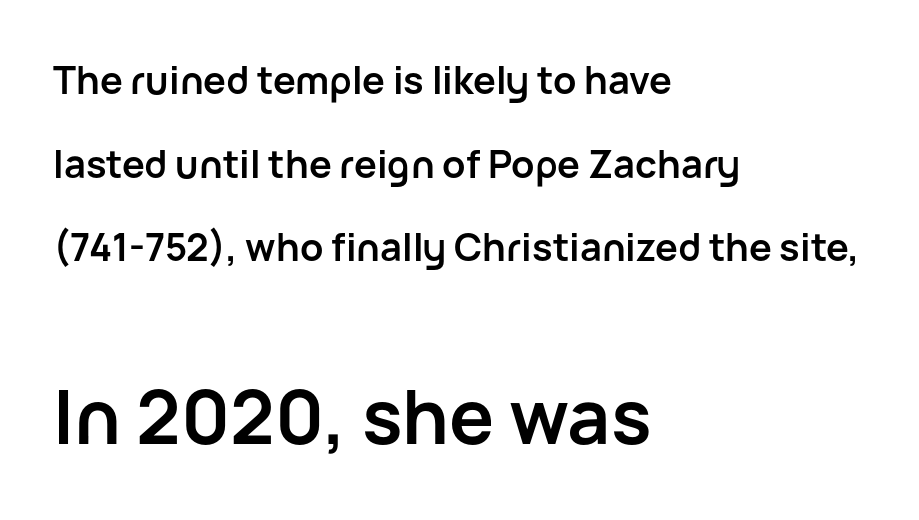
The image shows 75 px semibold sans-serif type, upright; set left-aligned, loose line spacing (2.2x), normal letter spacing, not underlined; the second (bottom) block is 1.97x larger; low stroke contrast and a medium x-height.
